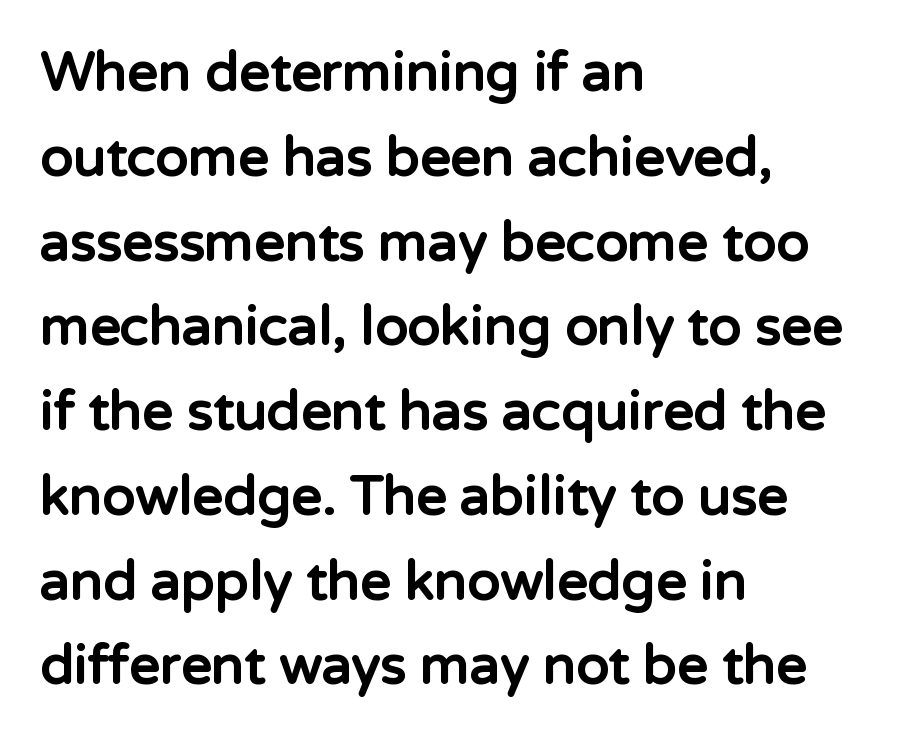
Q: Is the text bold? A: Yes.
Q: Is the text italic (slanted)? A: No, it is upright.
Q: Is the typeface a serif or a sans-serif typeface? A: Sans-serif.
Q: Is the text underlined? A: No.
Q: How is the paragraph aligned? A: Left-aligned.
Q: Is the spacing between letters normal or unusually wide? A: Normal.
Q: Is the spacing between lines tight, normal or loose? A: Normal.
Q: Width (condensed, normal, or wide)? A: Normal.
Q: Stroke contrast? A: Low.
Q: x-height? A: Medium.
Q: Monospaced? A: No.
